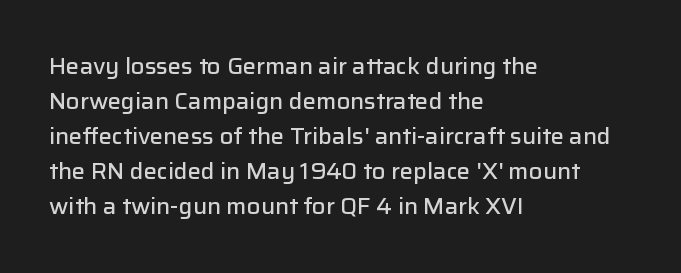
The image shows 22 px text type, upright; set left-aligned, normal line spacing (1.59x), normal letter spacing, not underlined.
